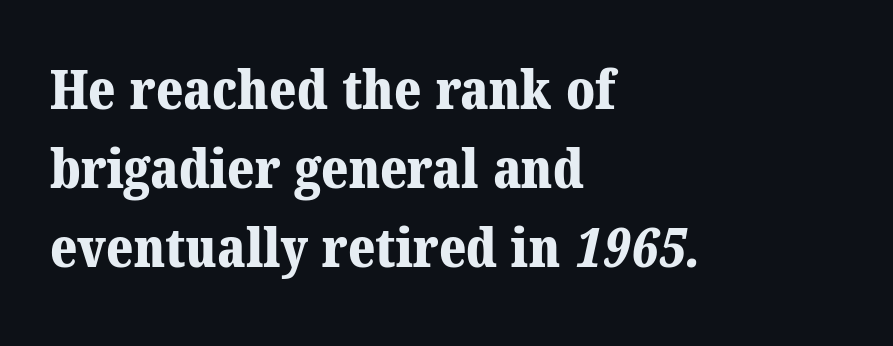
The image shows 55 px bold serif type; set left-aligned, normal line spacing (1.44x), normal letter spacing, not underlined; medium stroke contrast and a medium x-height.
